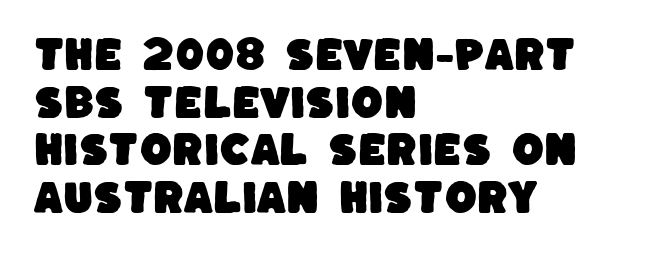
{"serif": "no", "width": "normal", "stroke_contrast": "low", "x_height": "large", "monospaced": "no", "underline": "no", "align": "left", "line_spacing": "normal", "line_spacing_ratio": 1.29, "letter_spacing": "normal", "letter_spacing_em": 0.0, "glyph_px": 37}
